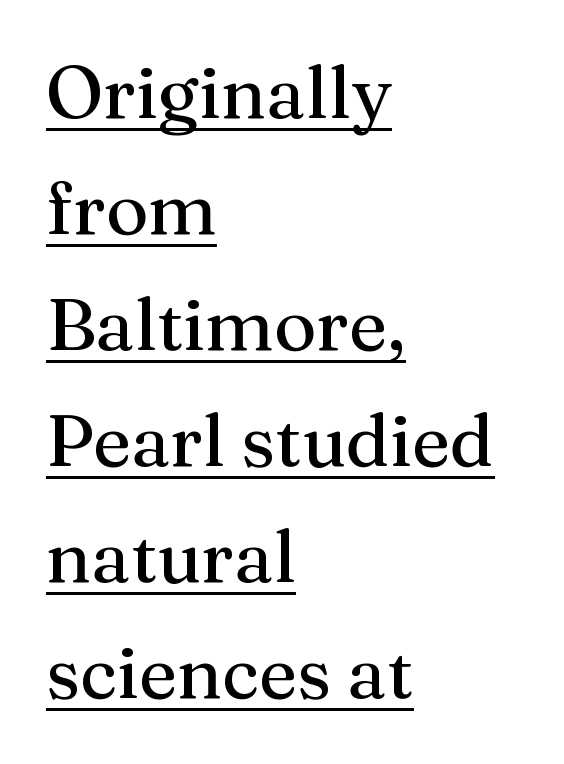
{"serif": "yes", "italic": "no", "width": "normal", "stroke_contrast": "medium", "x_height": "medium", "monospaced": "no", "underline": "yes", "align": "left", "line_spacing": "normal", "line_spacing_ratio": 1.59, "letter_spacing": "normal", "letter_spacing_em": 0.0, "glyph_px": 73}
